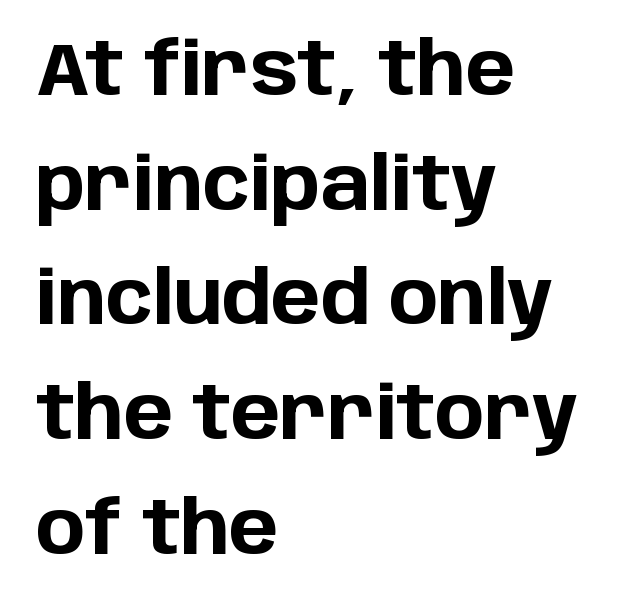
{"serif": "no", "italic": "no", "bold": "yes", "weight": "bold", "width": "normal", "stroke_contrast": "low", "x_height": "large", "monospaced": "no", "underline": "no", "align": "left", "line_spacing": "normal", "line_spacing_ratio": 1.55, "letter_spacing": "normal", "letter_spacing_em": 0.0, "glyph_px": 74}
